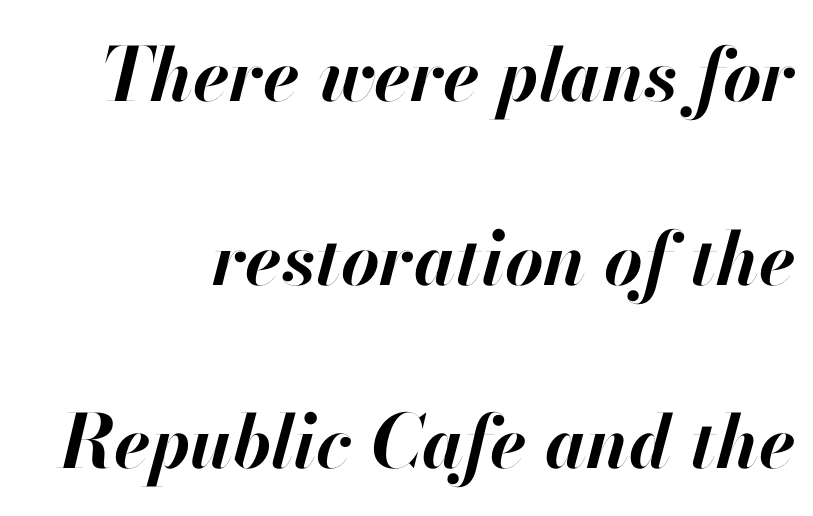
The passage shown leans; its letterforms are oblique. The rendering uses natural spacing where letterforms have individual widths. Observe the ordinary spacing: letters are neighbours, not strangers. Baseline-to-baseline distance is far greater than the letter height. The space beneath each line is pristine and unruled. Is the block centered? No — it sits flush against the right margin.
